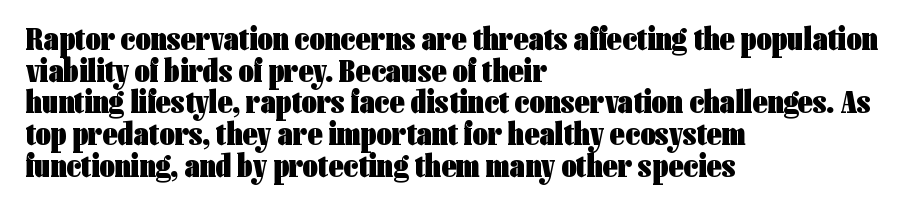
What's the leading like? Squeezed, with rows nearly overlapping. Does extra space separate the letters? No, they use regular spacing. Clear beneath every line of the passage. Looks like regular typesetting: each glyph gets only the width it needs.
